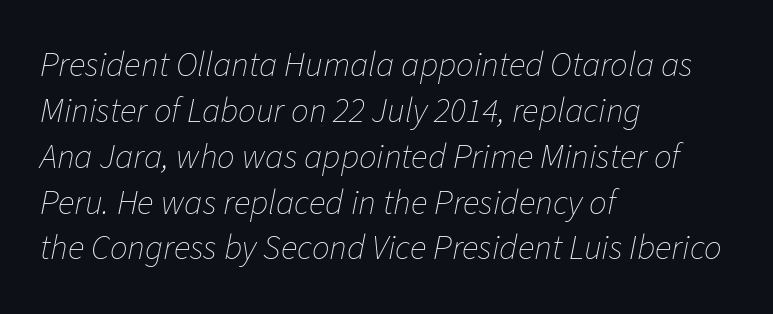
{"italic": "yes", "lean": "right", "slant_degrees": 11, "bold": "no", "weight": "thin", "width": "normal", "stroke_contrast": "low", "x_height": "medium", "monospaced": "no", "underline": "no", "align": "left", "line_spacing": "normal", "line_spacing_ratio": 1.31, "letter_spacing": "normal", "letter_spacing_em": 0.0, "glyph_px": 35}
